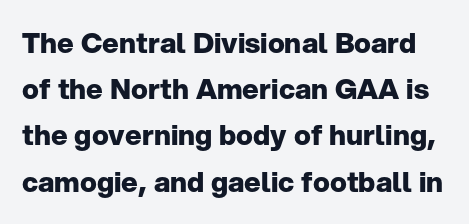
Nope, not italic — everything's standing straight. Students, note that the glyphs here touch the page at normal intervals. Is this a fixed-width face? No — the glyphs have proportional, varying widths. Quick note: interline space is typical.
